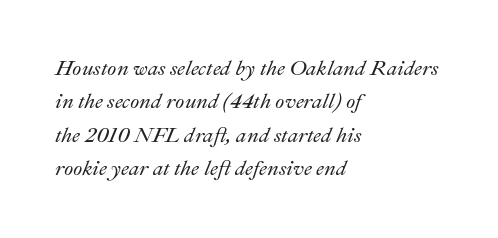
Every character sits at an angle, as italics do. Between one letter and the next there's only the usual sliver of space. Whoever set this chose a conventional vertical rhythm. Nobody drew a line under any word here.
